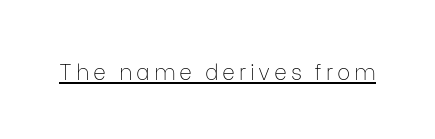
{"italic": "no", "bold": "no", "underline": "yes", "glyph_px": 22}
